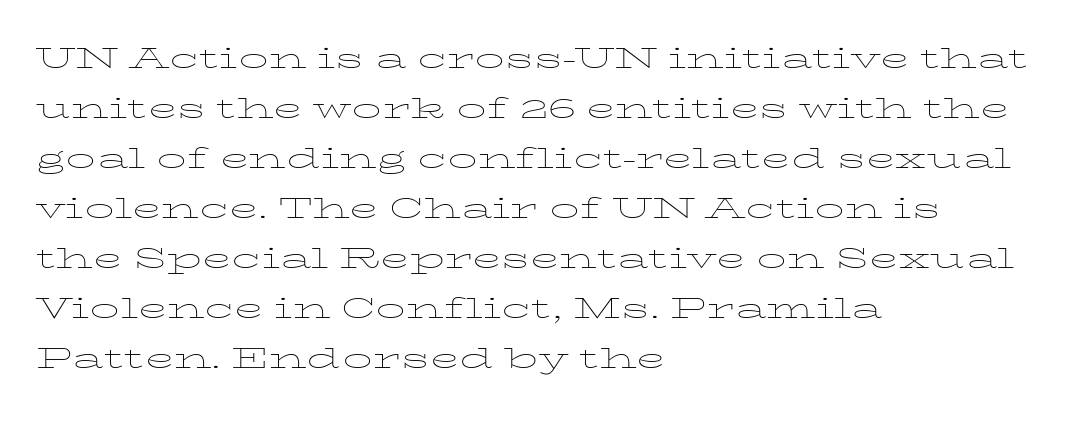
The image shows 39 px thin, wide type, upright; set left-aligned, normal line spacing (1.28x), normal letter spacing, not underlined; low stroke contrast and a medium x-height.
